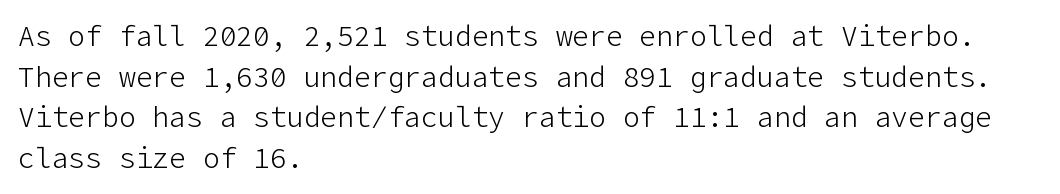
Posture: straight, roman, zero tilt. The passage shown has conventional tracking throughout. Every row of glyphs begins at an identical x-position on the left. Regular leading. A quiet, ordinary-to-light weight characterises the typeface.
